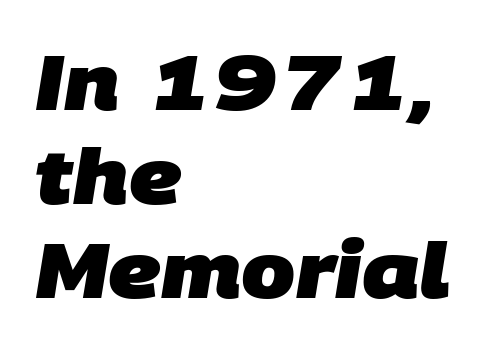
Q: Is the text bold? A: Yes.
Q: Is the typeface a serif or a sans-serif typeface? A: Sans-serif.
Q: Is the text underlined? A: No.
Q: How is the paragraph aligned? A: Left-aligned.
Q: Is the spacing between letters normal or unusually wide? A: Normal.
Q: Width (condensed, normal, or wide)? A: Normal.
Q: Stroke contrast? A: Low.
Q: x-height? A: Large.
Q: Monospaced? A: No.
